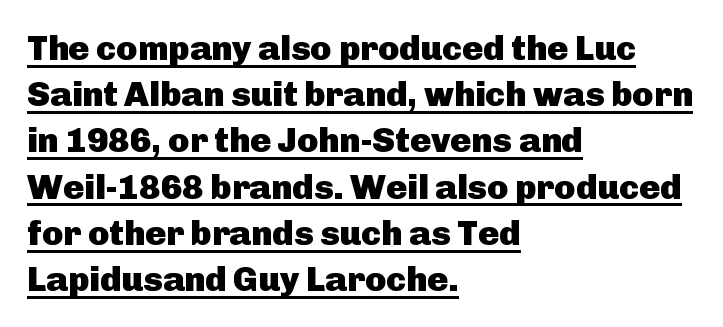
{"serif": "no", "italic": "no", "bold": "yes", "weight": "heavy", "width": "normal", "stroke_contrast": "low", "x_height": "medium", "monospaced": "no", "underline": "yes", "align": "left", "line_spacing": "normal", "line_spacing_ratio": 1.32, "letter_spacing": "normal", "letter_spacing_em": 0.0, "glyph_px": 35}
